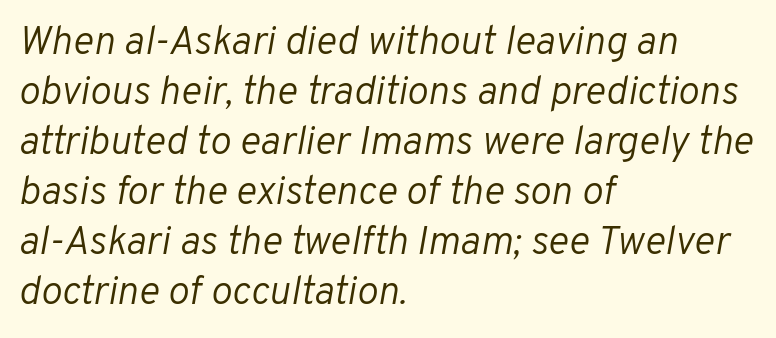
Q: Is the text bold? A: No.
Q: Is the text italic (slanted)? A: Yes, it leans right by about 10 degrees.
Q: Is the text underlined? A: No.
Q: How is the paragraph aligned? A: Left-aligned.
Q: Is the spacing between letters normal or unusually wide? A: Normal.
Q: Is the spacing between lines tight, normal or loose? A: Normal.
Q: Width (condensed, normal, or wide)? A: Normal.
Q: Stroke contrast? A: Low.
Q: x-height? A: Medium.
Q: Monospaced? A: No.
